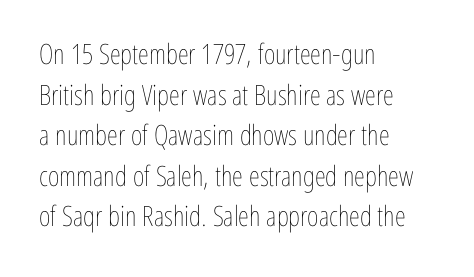
The image shows 28 px thin, condensed type, upright; set left-aligned, normal line spacing (1.45x), normal letter spacing, not underlined; low stroke contrast and a medium x-height.
